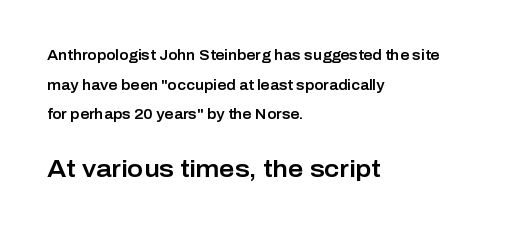
Which of the two is more prominent by size? The second, at the bottom. What's the leading like? Stretched, with rows far apart. Glyph-to-glyph distance matches everyday printed text. Words float on clear page, feet unadorned.
